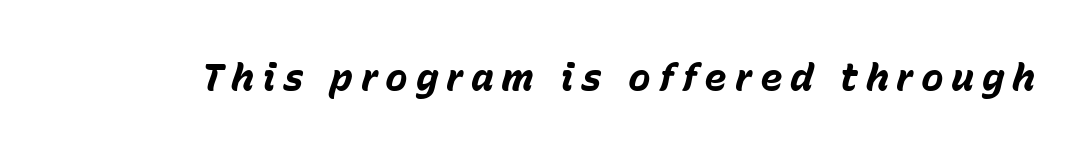
{"italic": "yes", "lean": "right", "slant_degrees": 15, "bold": "yes", "weight": "bold", "width": "normal", "stroke_contrast": "low", "x_height": "medium", "monospaced": "no", "underline": "no", "letter_spacing": "wide", "letter_spacing_em": 0.2, "glyph_px": 38}
